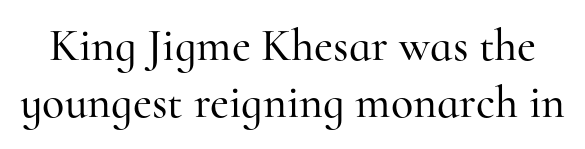
The image shows 46 px serif type, upright; set line spacing 1.24x, normal letter spacing, not underlined; high stroke contrast and a small x-height.
